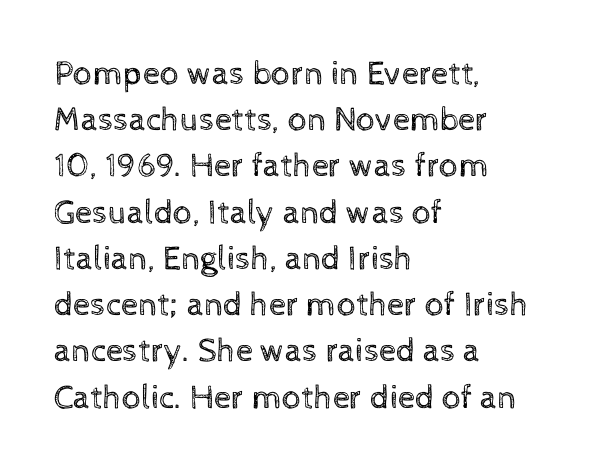
{"italic": "no", "bold": "no", "weight": "regular", "width": "normal", "x_height": "medium", "monospaced": "no", "underline": "no", "align": "left", "line_spacing": "normal", "line_spacing_ratio": 1.36, "letter_spacing": "normal", "letter_spacing_em": 0.0, "glyph_px": 34}
